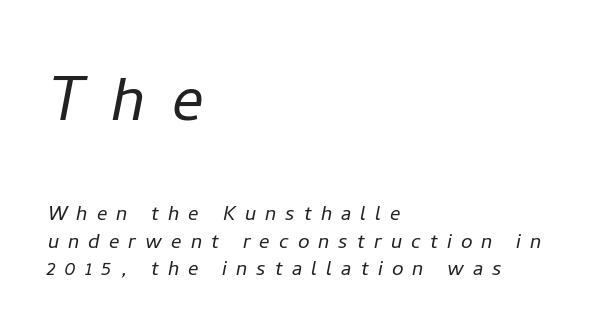
{"italic": "yes", "lean": "right", "slant_degrees": 11, "bold": "no", "weight": "light", "width": "normal", "stroke_contrast": "low", "x_height": "medium", "monospaced": "no", "underline": "no", "align": "left", "line_spacing": "tight", "line_spacing_ratio": 1.07, "letter_spacing": "wide", "letter_spacing_em": 0.35, "larger_block": "first", "size_ratio": 3.04, "glyph_px": 79}
